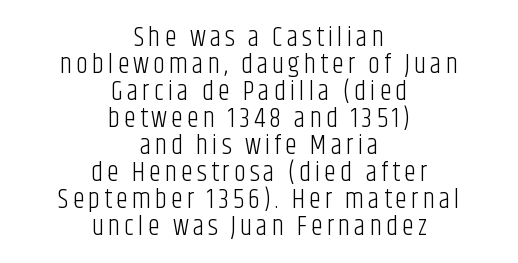
Q: Is the text bold? A: No.
Q: Is the text italic (slanted)? A: No, it is upright.
Q: Is the text underlined? A: No.
Q: How is the paragraph aligned? A: Centered.
Q: Is the spacing between lines tight, normal or loose? A: Tight.
